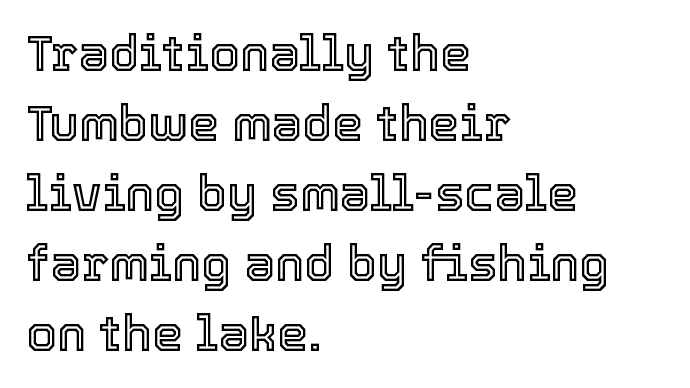
{"italic": "no", "width": "normal", "x_height": "medium", "monospaced": "no", "underline": "no", "align": "left", "line_spacing": "normal", "line_spacing_ratio": 1.43, "letter_spacing": "normal", "letter_spacing_em": 0.0, "glyph_px": 49}
